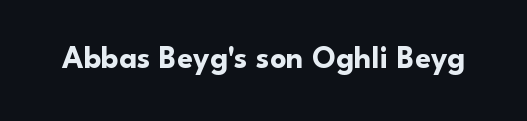
The image shows 32 px bold sans-serif type, upright; set normal letter spacing, not underlined; low stroke contrast and a small x-height.
